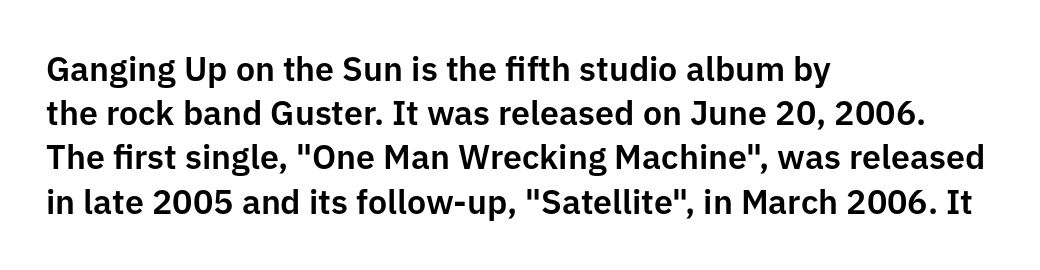
The passage shown is typeset with a sans-serif family. The rendering anchors every line to the left-hand side. Just letters on the line, the space beneath them empty. If you measured baseline to baseline, you'd find a middling distance. Is this a fixed-width face? No — the glyphs have proportional, varying widths. Every character sits straight up, as roman type does.
